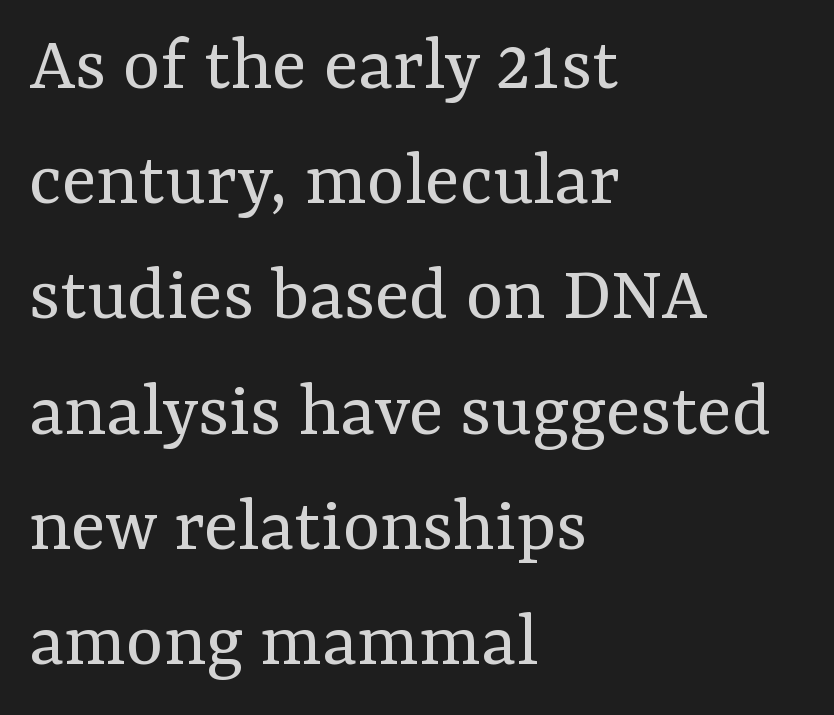
{"serif": "yes", "italic": "no", "bold": "no", "weight": "regular", "width": "normal", "stroke_contrast": "medium", "x_height": "medium", "monospaced": "no", "underline": "no", "align": "left", "line_spacing": "normal", "line_spacing_ratio": 1.44, "letter_spacing": "normal", "letter_spacing_em": 0.0, "glyph_px": 80}
